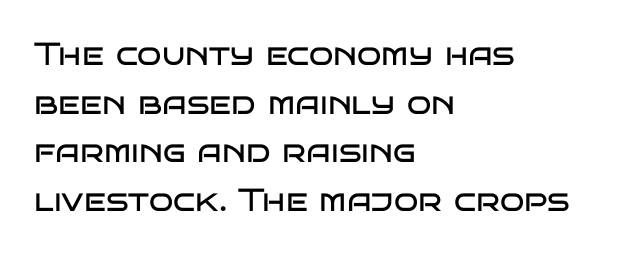
Q: Is the text bold? A: No.
Q: Is the text italic (slanted)? A: No, it is upright.
Q: Is the typeface a serif or a sans-serif typeface? A: Sans-serif.
Q: Is the text underlined? A: No.
Q: How is the paragraph aligned? A: Left-aligned.
Q: Is the spacing between letters normal or unusually wide? A: Normal.
Q: Is the spacing between lines tight, normal or loose? A: Normal.
Q: Width (condensed, normal, or wide)? A: Wide.
Q: Stroke contrast? A: Low.
Q: x-height? A: Large.
Q: Monospaced? A: No.
